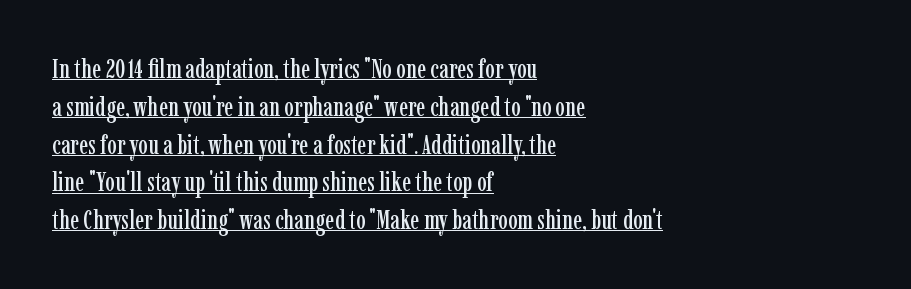
Horizontally, the lines are justified to the leading edge only. Honestly, the underline is the first thing you notice here. The specimen reads as upright at a glance. Compared with typical paragraphs, the rows here are spaced about the same. In terms of letterspacing, this is plain default setting.
